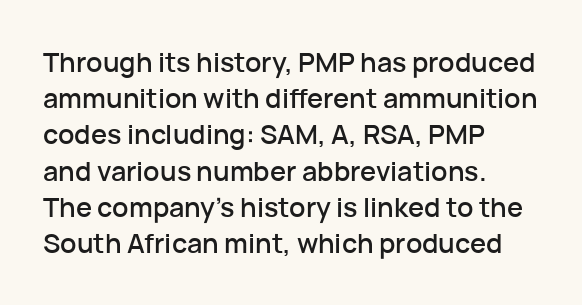
A normal amount of white space separates one row of letters from the next. Rendered with straight, roman letterforms. Rule under the text: the space is simply empty. Glyph-to-glyph distance matches everyday printed text. Horizontal alignment here is leftward, the default for most running prose.
